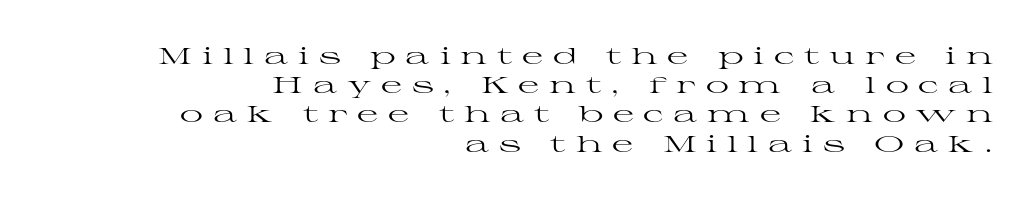
Q: Is the text bold? A: No.
Q: Is the text italic (slanted)? A: No, it is upright.
Q: Is the text underlined? A: No.
Q: How is the paragraph aligned? A: Right-aligned.
Q: Is the spacing between letters normal or unusually wide? A: Unusually wide.
Q: Is the spacing between lines tight, normal or loose? A: Normal.
